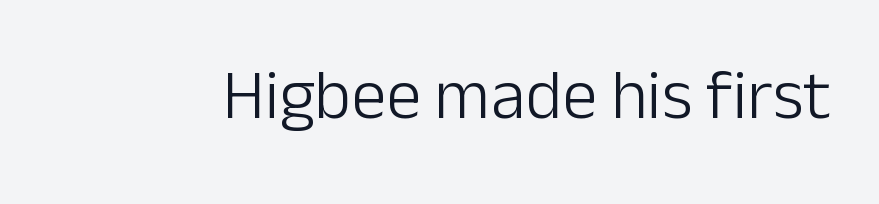
Tracking value appears to be zero — textbook default spacing. In terms of posture, this sample is upright. You can tell from the bare stems that sans-serif type was used. The space beneath each line is pristine and unruled.
